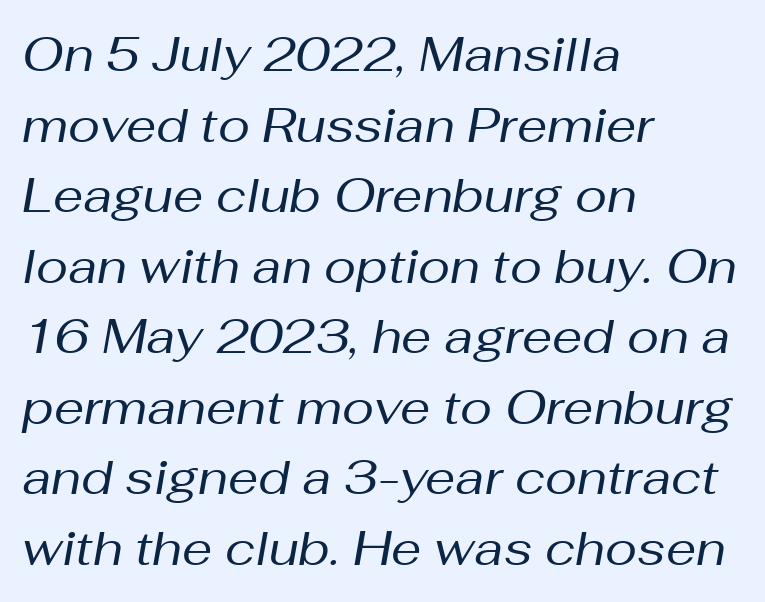
The image shows 48 px regular-weight type, italic (leaning right); set left-aligned, normal line spacing (1.47x), normal letter spacing, not underlined; medium stroke contrast and a medium x-height.
